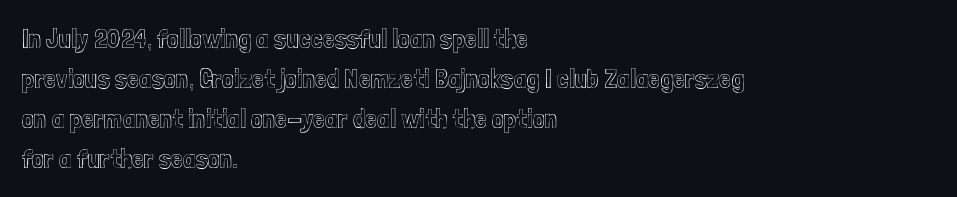
Q: Is the text italic (slanted)? A: No, it is upright.
Q: Is the text underlined? A: No.
Q: How is the paragraph aligned? A: Left-aligned.
Q: Is the spacing between letters normal or unusually wide? A: Normal.
Q: Is the spacing between lines tight, normal or loose? A: Normal.
